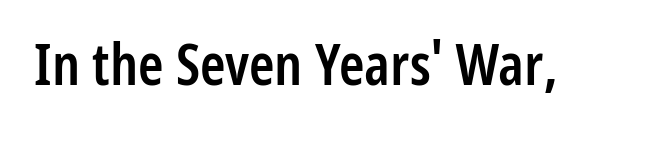
The image shows 58 px semibold, condensed sans-serif type, upright; set normal letter spacing, not underlined; low stroke contrast and a medium x-height.
